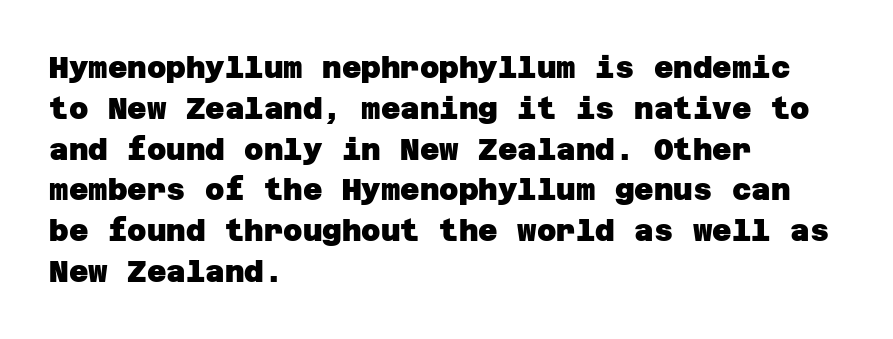
{"serif": "no", "bold": "yes", "weight": "heavy", "width": "normal", "stroke_contrast": "low", "x_height": "large", "underline": "no", "align": "left", "line_spacing": "normal", "line_spacing_ratio": 1.36, "letter_spacing": "normal", "letter_spacing_em": 0.0, "glyph_px": 30}
